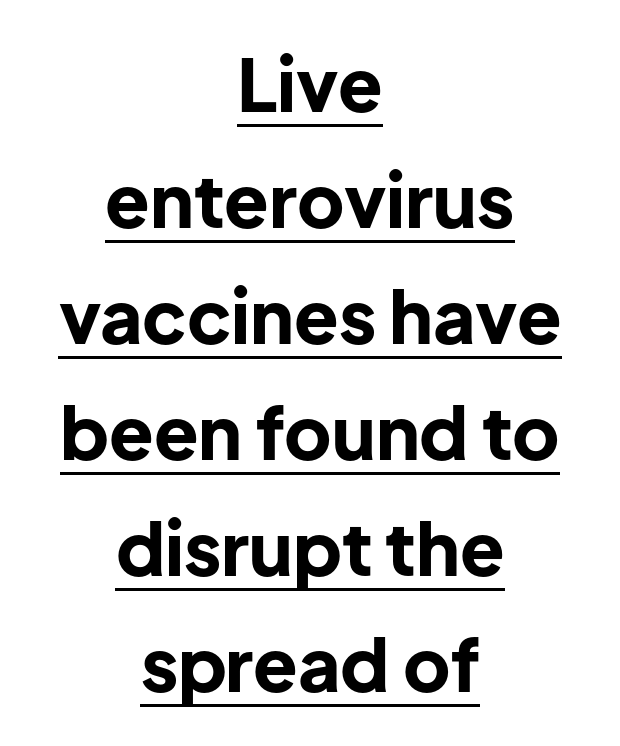
Q: Is the text bold? A: Yes.
Q: Is the text italic (slanted)? A: No, it is upright.
Q: Is the typeface a serif or a sans-serif typeface? A: Sans-serif.
Q: Is the text underlined? A: Yes.
Q: How is the paragraph aligned? A: Centered.
Q: Is the spacing between letters normal or unusually wide? A: Normal.
Q: Is the spacing between lines tight, normal or loose? A: Normal.
Q: Width (condensed, normal, or wide)? A: Normal.
Q: Stroke contrast? A: Low.
Q: x-height? A: Medium.
Q: Monospaced? A: No.
